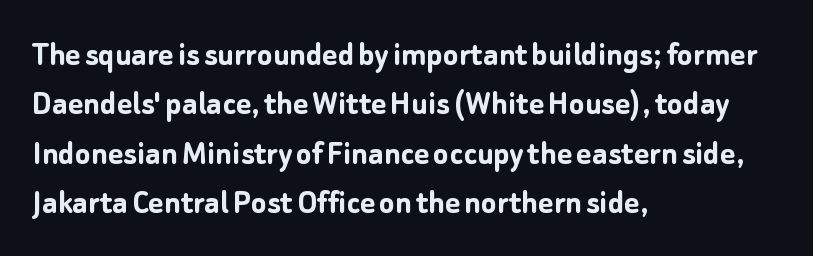
The image shows 36 px semibold sans-serif type, upright; set left-aligned, normal line spacing (1.37x), normal letter spacing, not underlined; low stroke contrast and a medium x-height.
